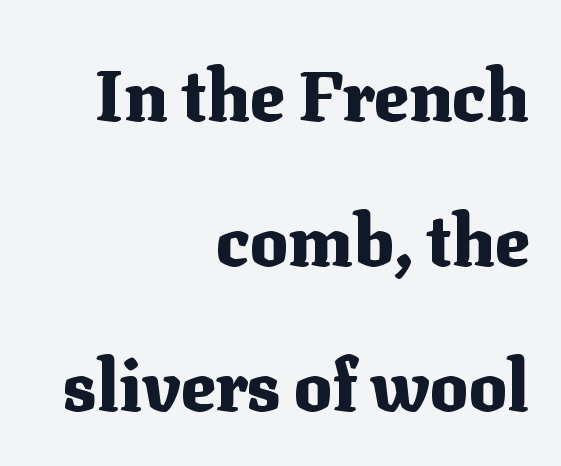
{"serif": "yes", "italic": "no", "bold": "yes", "weight": "heavy", "width": "normal", "stroke_contrast": "medium", "x_height": "medium", "monospaced": "no", "underline": "no", "align": "right", "line_spacing": "loose", "line_spacing_ratio": 2.04, "letter_spacing": "normal", "letter_spacing_em": 0.0, "glyph_px": 71}
